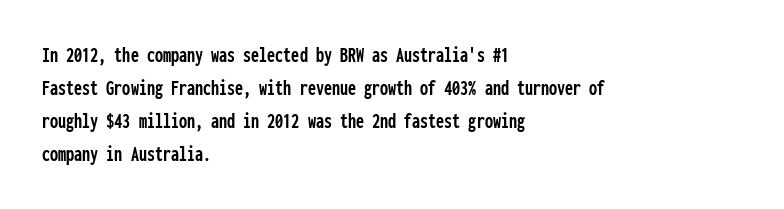
{"italic": "no", "underline": "no", "align": "left", "line_spacing": "normal", "line_spacing_ratio": 1.44, "letter_spacing": "normal", "letter_spacing_em": 0.0, "glyph_px": 23}
